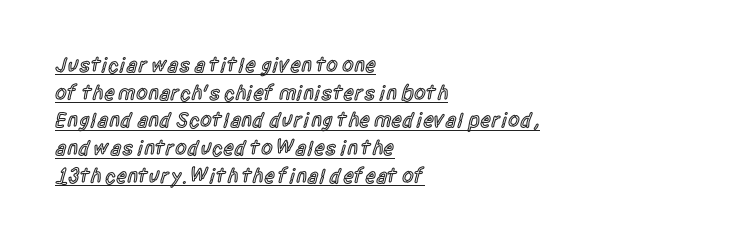
The image shows 21 px text type; set left-aligned, normal line spacing (1.32x), normal letter spacing, underlined.
